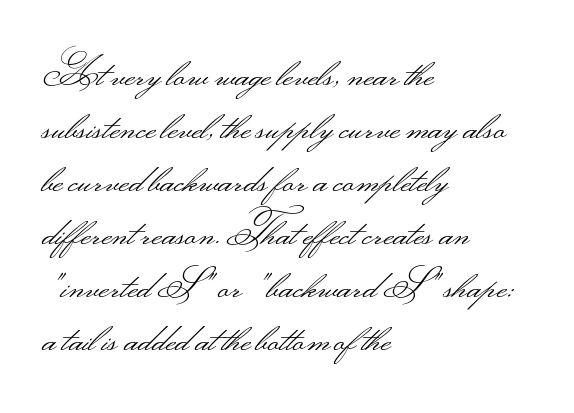
Check the space under the baseline: it is left empty. Look at the tracking — it's just the regular setting, nothing added. One-word summary of the alignment: left.
